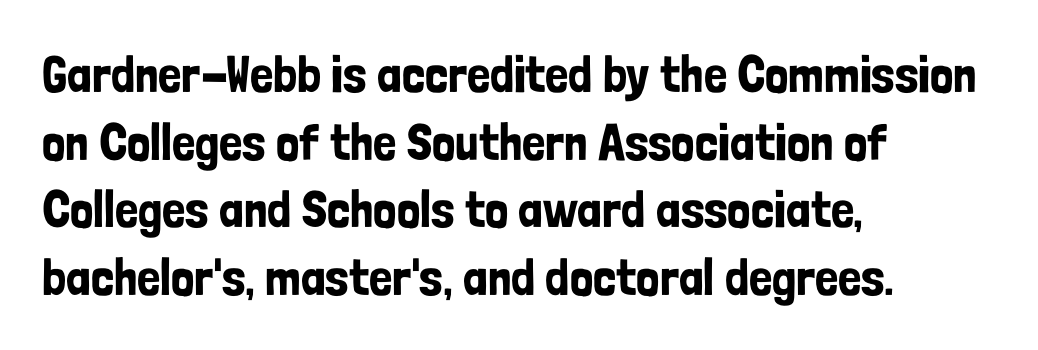
The letters stand straight up with perfectly vertical stems. You could not count columns in this text — the font is proportionally spaced. Clear beneath every line of the passage. These lines keep a tight, regular rhythm from letter to letter.
